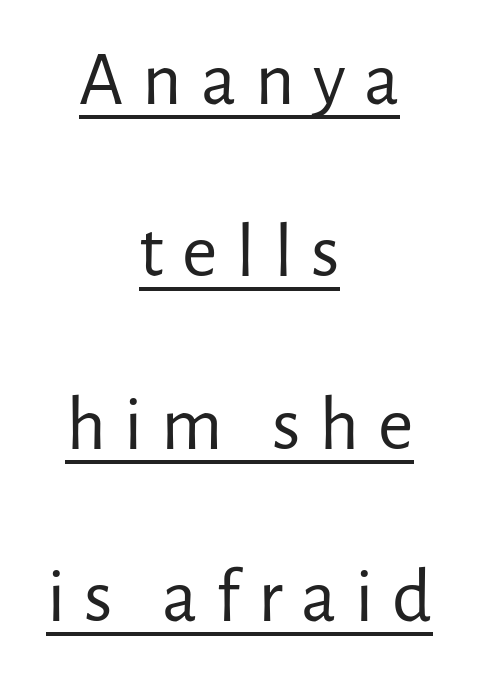
In terms of letterspacing, this is a distinctly airy, spread setting. Does the lettering tilt? It doesn't — this is upright. Each letter keeps its own natural width here, so spacing adapts to shape. Beneath each row of characters lies a ruled line. Reading down the block, each line starts at a different indent, mirrored at its end. Is this a sans? Yes — the strokes have no serifs.
